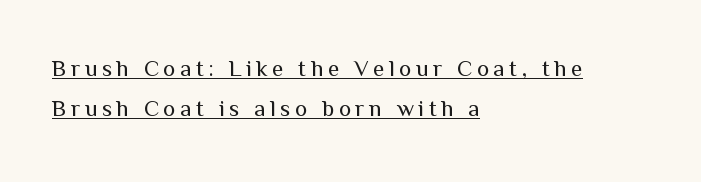
Q: Is the text bold? A: No.
Q: Is the text italic (slanted)? A: No, it is upright.
Q: Is the text underlined? A: Yes.
Q: How is the paragraph aligned? A: Left-aligned.
Q: Is the spacing between letters normal or unusually wide? A: Unusually wide.
